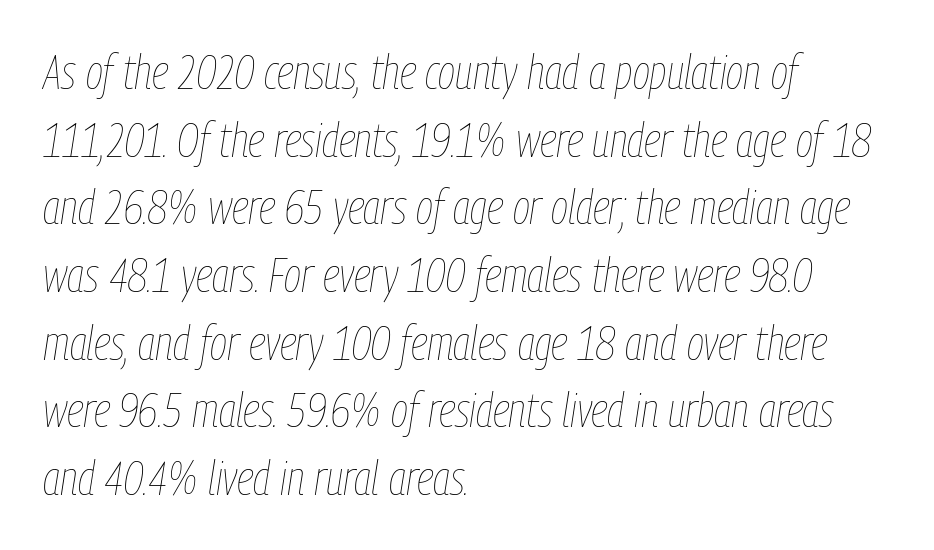
Q: Is the text bold? A: No.
Q: Is the text italic (slanted)? A: Yes, it leans right by about 9 degrees.
Q: Is the text underlined? A: No.
Q: How is the paragraph aligned? A: Left-aligned.
Q: Is the spacing between letters normal or unusually wide? A: Normal.
Q: Is the spacing between lines tight, normal or loose? A: Normal.
Q: Width (condensed, normal, or wide)? A: Condensed.
Q: Stroke contrast? A: Low.
Q: x-height? A: Medium.
Q: Monospaced? A: No.
